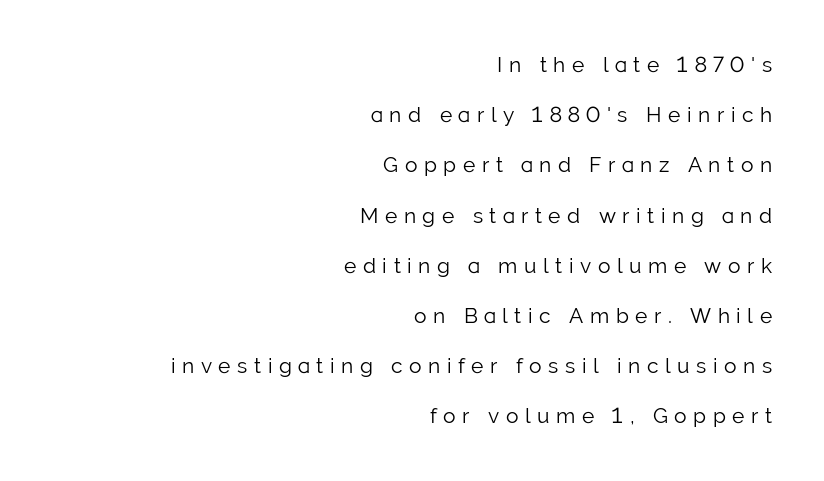
Q: Is the text bold? A: No.
Q: Is the text italic (slanted)? A: No, it is upright.
Q: Is the text underlined? A: No.
Q: How is the paragraph aligned? A: Right-aligned.
Q: Is the spacing between letters normal or unusually wide? A: Unusually wide.
Q: Is the spacing between lines tight, normal or loose? A: Loose.
